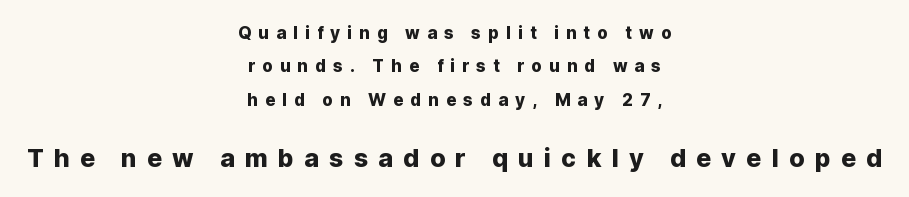
The image shows 25 px text type, upright; set centered, loose line spacing (1.97x), unusually wide letter spacing (+0.41 em), not underlined; the second (bottom) block is 1.47x larger.
